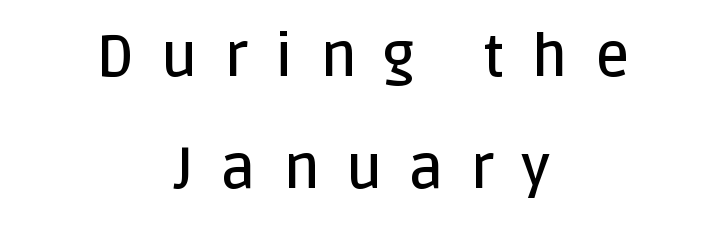
{"serif": "no", "italic": "no", "bold": "semi", "weight": "semibold", "width": "normal", "stroke_contrast": "low", "x_height": "large", "monospaced": "no", "underline": "no", "align": "center", "line_spacing_ratio": 1.89, "letter_spacing": "wide", "letter_spacing_em": 0.46, "glyph_px": 59}
